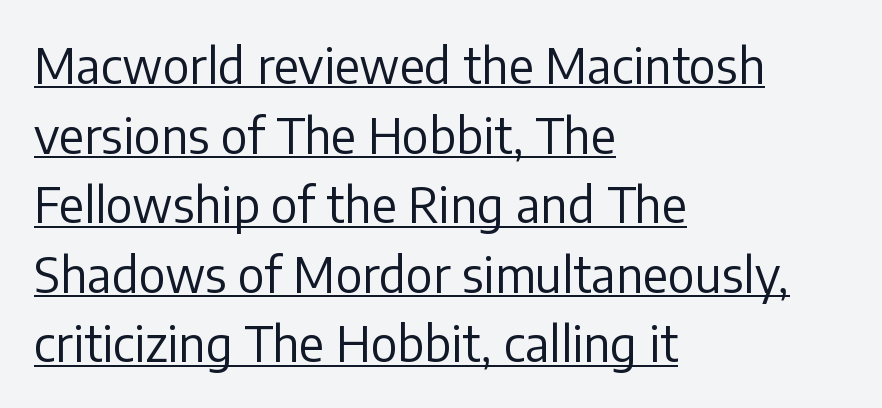
The image shows 48 px regular-weight sans-serif type, upright; set left-aligned, normal line spacing (1.45x), normal letter spacing, underlined; low stroke contrast and a medium x-height.
